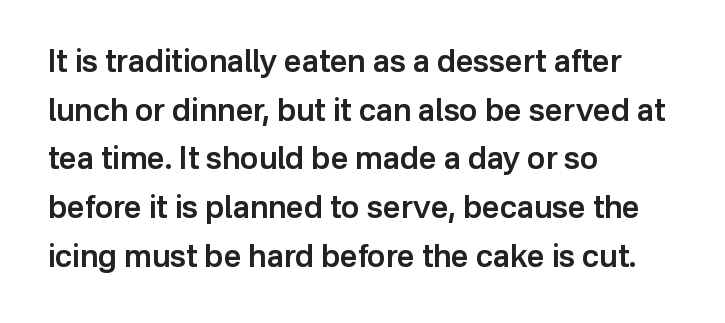
Q: Is the text bold? A: Semi-bold.
Q: Is the text italic (slanted)? A: No, it is upright.
Q: Is the typeface a serif or a sans-serif typeface? A: Sans-serif.
Q: Is the text underlined? A: No.
Q: How is the paragraph aligned? A: Left-aligned.
Q: Is the spacing between letters normal or unusually wide? A: Normal.
Q: Is the spacing between lines tight, normal or loose? A: Normal.
Q: Width (condensed, normal, or wide)? A: Normal.
Q: Stroke contrast? A: Low.
Q: x-height? A: Medium.
Q: Monospaced? A: No.
